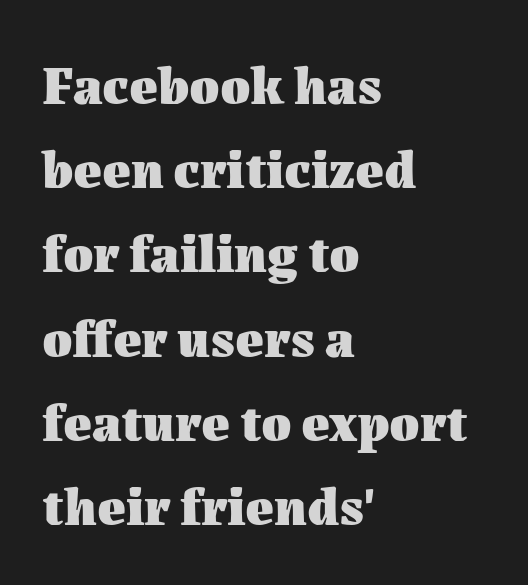
Q: Is the text bold? A: Yes.
Q: Is the text italic (slanted)? A: No, it is upright.
Q: Is the text underlined? A: No.
Q: How is the paragraph aligned? A: Left-aligned.
Q: Is the spacing between letters normal or unusually wide? A: Normal.
Q: Is the spacing between lines tight, normal or loose? A: Normal.
Q: Width (condensed, normal, or wide)? A: Normal.
Q: Stroke contrast? A: Medium.
Q: x-height? A: Medium.
Q: Monospaced? A: No.
